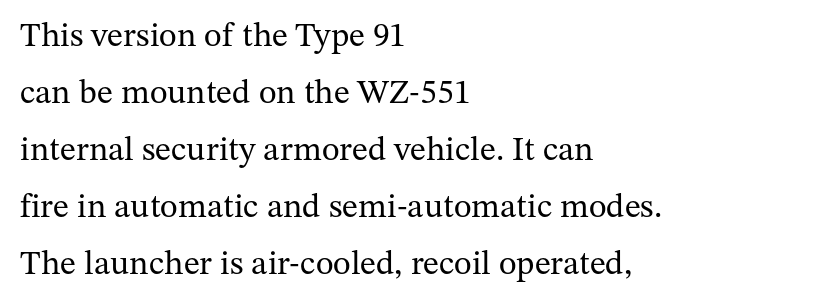
The image shows 34 px regular-weight serif type, upright; set left-aligned, normal line spacing (1.68x), normal letter spacing, not underlined; medium stroke contrast and a medium x-height.
